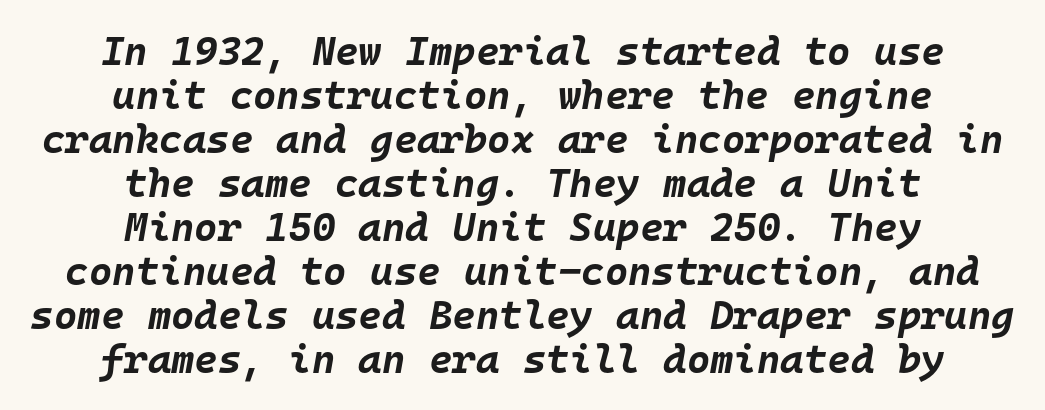
{"italic": "yes", "lean": "right", "slant_degrees": 10, "bold": "yes", "weight": "bold", "width": "normal", "stroke_contrast": "low", "x_height": "large", "monospaced": "yes", "underline": "no", "align": "center", "line_spacing": "tight", "line_spacing_ratio": 1.1, "letter_spacing": "normal", "letter_spacing_em": 0.0, "glyph_px": 40}
